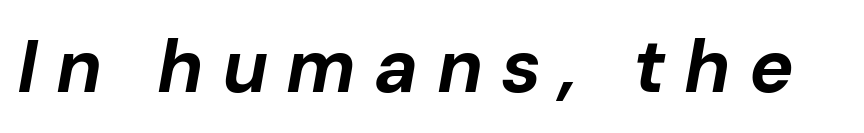
Every letter is thick-stroked: bold, no question. Note the varied advance widths — an 'i' is clearly narrower than an 'm'. Yep, that's italic — everything's leaning. Characters follow at a spacing far wider than the type designer built in.
